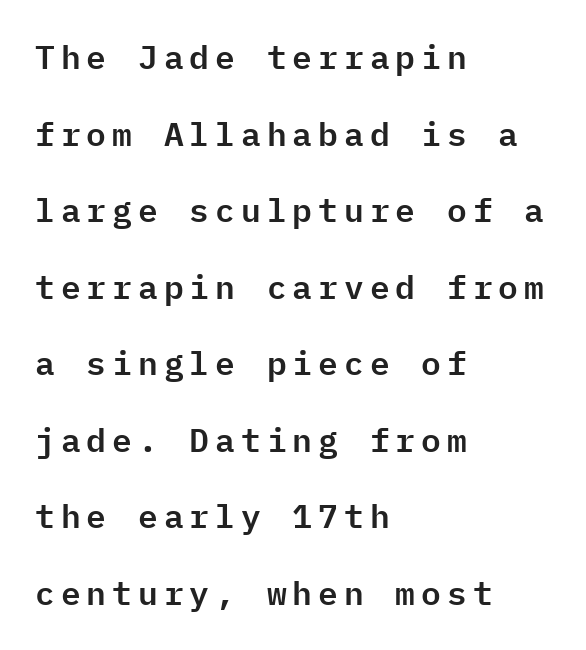
Spacing verdict: monospaced, one width for all characters. Where is the straight margin? On the left. Loosely led — the rows are spread out. Quick note: underline off. Posture: vertical.
